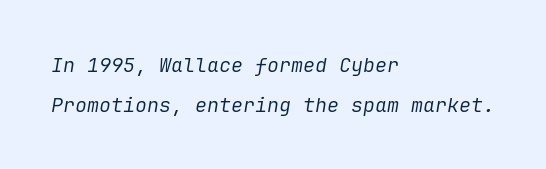
Q: Is the text bold? A: No.
Q: Is the text italic (slanted)? A: Yes, it leans right by about 9 degrees.
Q: Is the text underlined? A: No.
Q: How is the paragraph aligned? A: Left-aligned.
Q: Is the spacing between letters normal or unusually wide? A: Normal.
Q: Is the spacing between lines tight, normal or loose? A: Loose.
